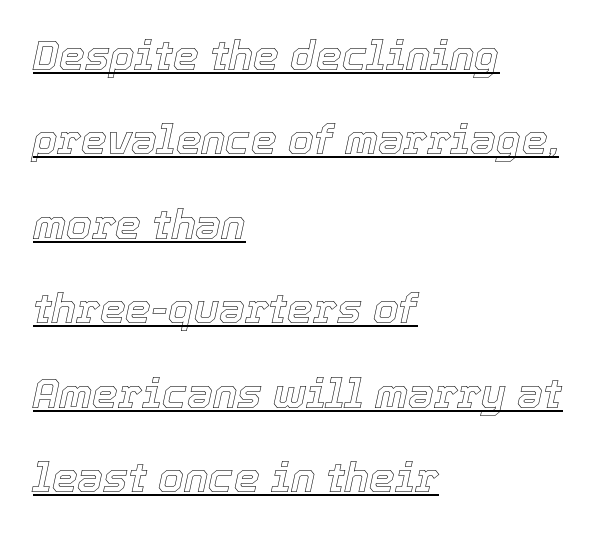
In terms of letterspacing, this is plain default setting. What's the leading like? Stretched, with rows far apart. Looks like someone drew a line under every word here. The compositor pushed each line to the left boundary.
